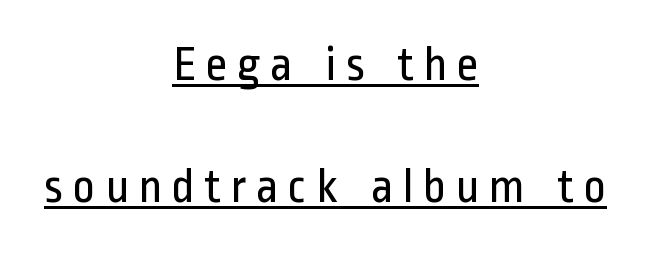
The image shows 49 px regular-weight, condensed sans-serif type, upright; set centered, loose line spacing (2.49x), underlined; low stroke contrast and a medium x-height.
